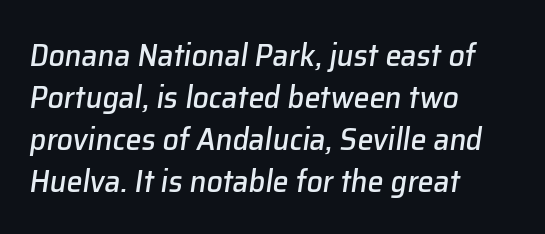
The image shows 32 px text type, italic (leaning right); set left-aligned, normal line spacing (1.31x), normal letter spacing, not underlined; low stroke contrast and a medium x-height.
